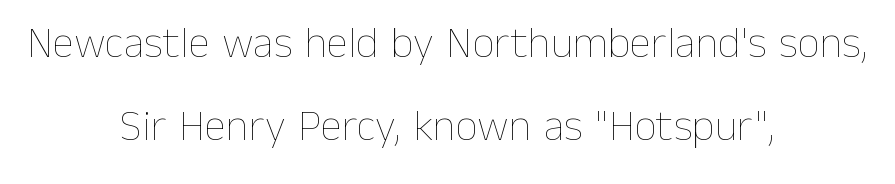
{"italic": "no", "bold": "no", "weight": "thin", "width": "normal", "stroke_contrast": "low", "x_height": "medium", "monospaced": "no", "underline": "no", "align": "center", "line_spacing_ratio": 1.88, "letter_spacing": "normal", "letter_spacing_em": 0.0, "glyph_px": 44}
